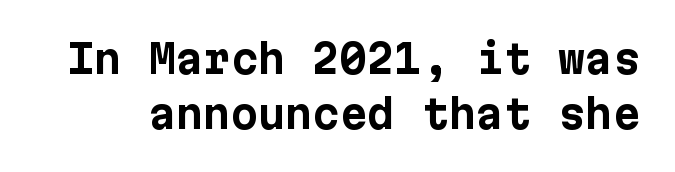
{"serif": "no", "italic": "no", "bold": "yes", "weight": "bold", "width": "normal", "stroke_contrast": "low", "x_height": "medium", "underline": "no", "line_spacing": "normal", "line_spacing_ratio": 1.4, "letter_spacing": "normal", "letter_spacing_em": 0.0, "glyph_px": 39}
